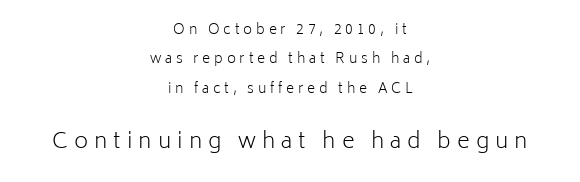
Q: Is the text bold? A: No.
Q: Is the text italic (slanted)? A: No, it is upright.
Q: Is the text underlined? A: No.
Q: How is the paragraph aligned? A: Centered.
Q: Is the spacing between letters normal or unusually wide? A: Unusually wide.
Q: Is the spacing between lines tight, normal or loose? A: Loose.
Q: Which block of text is set in a larger size, the first (top) or the second (bottom)? A: The second (bottom) one.
